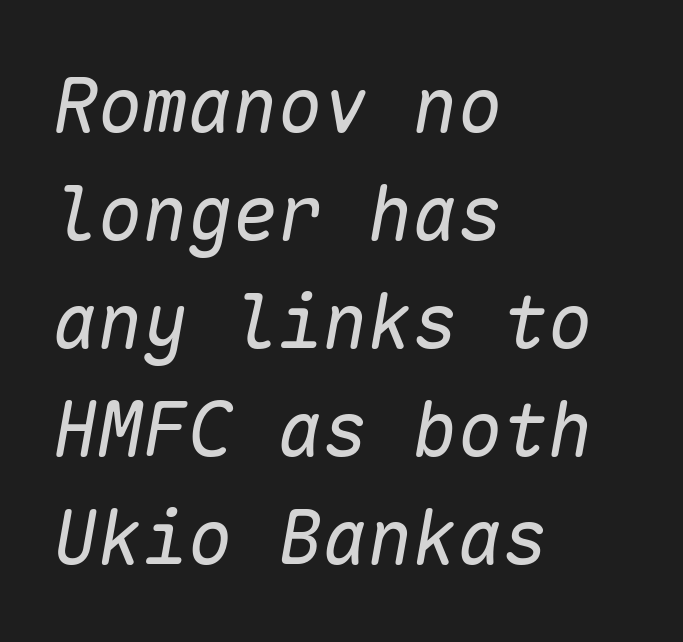
Q: Is the text bold? A: No.
Q: Is the text italic (slanted)? A: Yes, it leans right by about 10 degrees.
Q: Is the text underlined? A: No.
Q: How is the paragraph aligned? A: Left-aligned.
Q: Is the spacing between letters normal or unusually wide? A: Normal.
Q: Is the spacing between lines tight, normal or loose? A: Normal.
Q: Width (condensed, normal, or wide)? A: Normal.
Q: Stroke contrast? A: Low.
Q: x-height? A: Medium.
Q: Monospaced? A: Yes.
